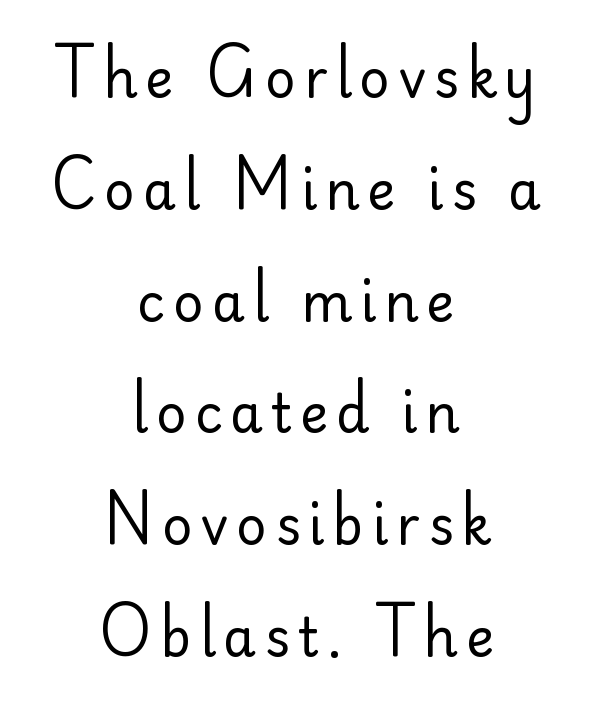
The image shows 53 px regular-weight sans-serif type, upright; set centered, loose line spacing (2.11x), not underlined; low stroke contrast and a small x-height.
